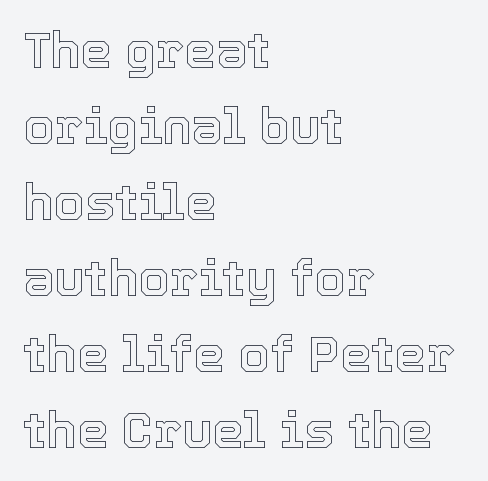
The image shows 50 px text type, upright; set left-aligned, normal line spacing (1.52x), normal letter spacing, not underlined; a medium x-height.
